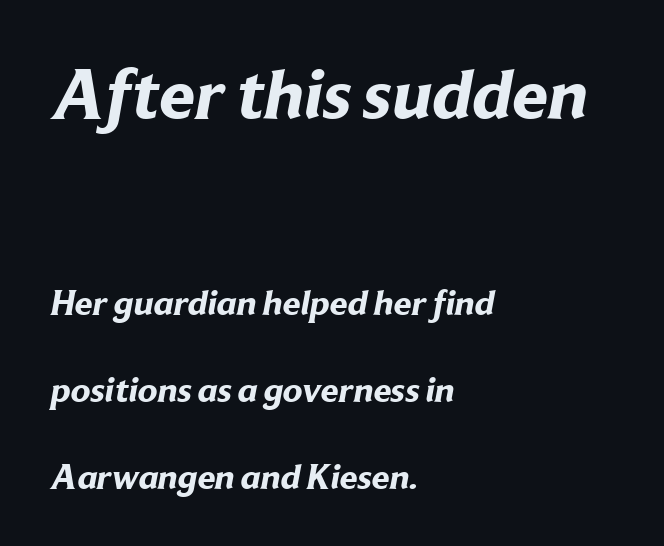
The image shows 72 px bold sans-serif type; set left-aligned, loose line spacing (2.41x), normal letter spacing, not underlined; the first (top) block is 2.0x larger; low stroke contrast and a medium x-height.
